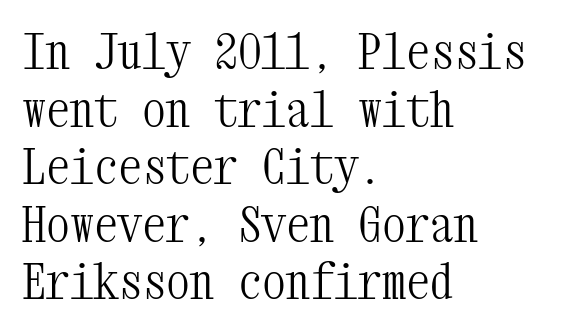
Q: Is the text bold? A: No.
Q: Is the text italic (slanted)? A: No, it is upright.
Q: Is the typeface a serif or a sans-serif typeface? A: Serif.
Q: Is the text underlined? A: No.
Q: How is the paragraph aligned? A: Left-aligned.
Q: Is the spacing between letters normal or unusually wide? A: Normal.
Q: Width (condensed, normal, or wide)? A: Condensed.
Q: Stroke contrast? A: Medium.
Q: x-height? A: Medium.
Q: Monospaced? A: Yes.
